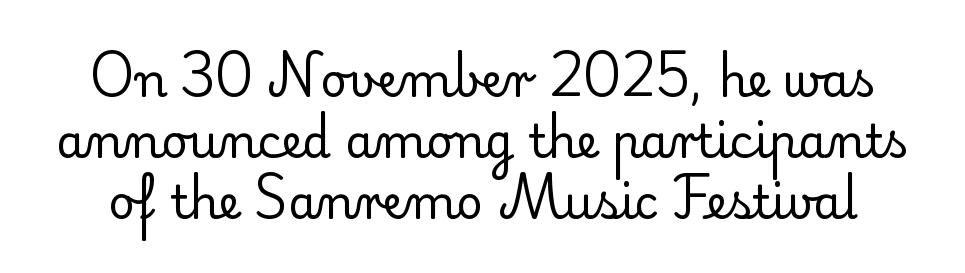
The image shows 46 px regular-weight serif type, upright; set normal line spacing (1.33x), normal letter spacing, not underlined; low stroke contrast and a small x-height.
